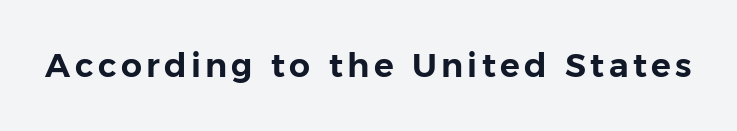
The image shows 33 px sans-serif type, upright; set not underlined; low stroke contrast and a medium x-height.
